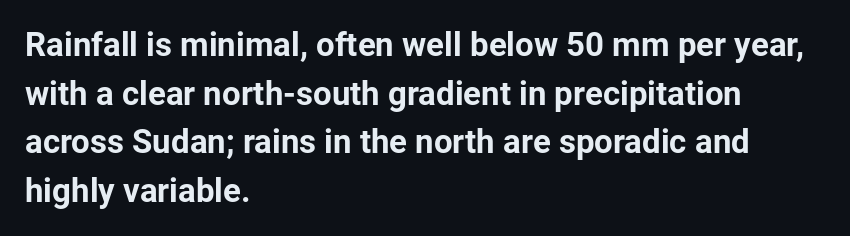
The image shows 33 px bold sans-serif type, upright; set left-aligned, normal line spacing (1.47x), normal letter spacing, not underlined; low stroke contrast and a medium x-height.
